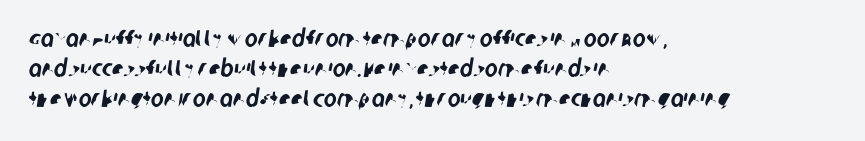
Q: Is the text underlined? A: No.
Q: How is the paragraph aligned? A: Left-aligned.
Q: Is the spacing between letters normal or unusually wide? A: Normal.
Q: Is the spacing between lines tight, normal or loose? A: Normal.
